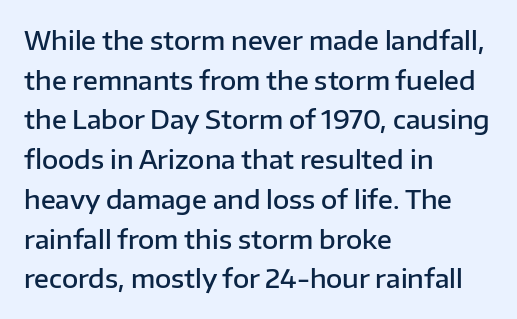
A bare baseline throughout the passage. Letter spacing: default. It's the straight-up-and-down kind of type. A somewhat darkened texture: the type is semibold rather than bold. Interline gaps are of average width in this sample. Compared with a centered layout, this one pins lines to the left instead.
